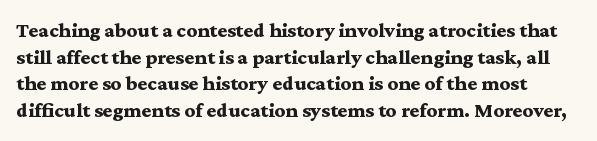
{"italic": "no", "bold": "yes", "underline": "no", "line_spacing": "normal", "line_spacing_ratio": 1.27, "letter_spacing": "normal", "letter_spacing_em": 0.0, "glyph_px": 21}
